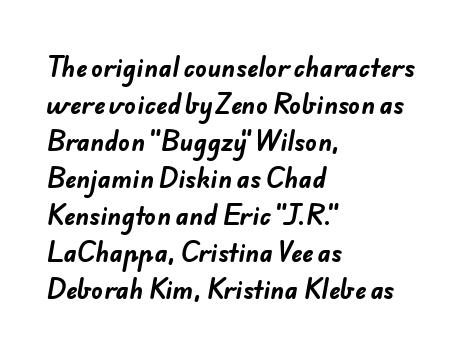
Q: Is the text bold? A: Yes.
Q: Is the text underlined? A: No.
Q: How is the paragraph aligned? A: Left-aligned.
Q: Is the spacing between letters normal or unusually wide? A: Normal.
Q: Is the spacing between lines tight, normal or loose? A: Normal.
